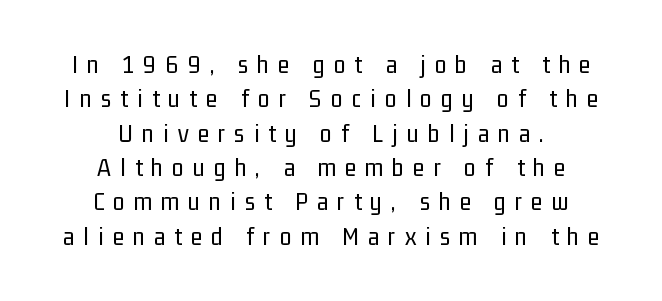
Q: Is the text bold? A: No.
Q: Is the text italic (slanted)? A: No, it is upright.
Q: Is the text underlined? A: No.
Q: How is the paragraph aligned? A: Centered.
Q: Is the spacing between letters normal or unusually wide? A: Unusually wide.
Q: Is the spacing between lines tight, normal or loose? A: Normal.
